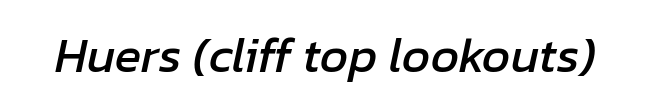
The image shows 49 px text type, italic (leaning right); set normal letter spacing, not underlined; low stroke contrast and a medium x-height.
